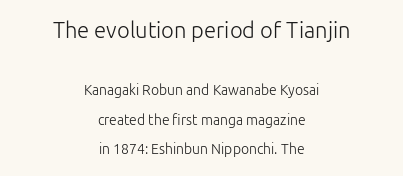
{"italic": "no", "bold": "no", "underline": "no", "align": "center", "line_spacing": "loose", "line_spacing_ratio": 2.11, "letter_spacing": "normal", "letter_spacing_em": 0.0, "larger_block": "first", "size_ratio": 1.57, "glyph_px": 22}
